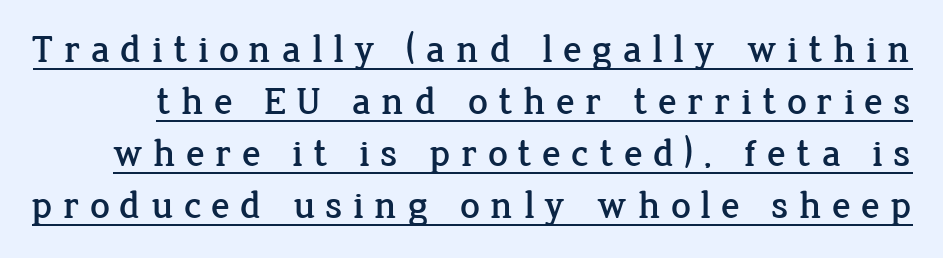
Q: Is the text italic (slanted)? A: No, it is upright.
Q: Is the typeface a serif or a sans-serif typeface? A: Serif.
Q: Is the text underlined? A: Yes.
Q: Is the spacing between letters normal or unusually wide? A: Unusually wide.
Q: Is the spacing between lines tight, normal or loose? A: Normal.
Q: Width (condensed, normal, or wide)? A: Normal.
Q: Stroke contrast? A: Low.
Q: x-height? A: Medium.
Q: Monospaced? A: No.
